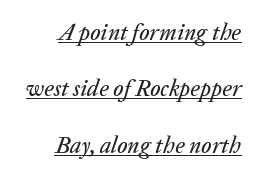
The image shows 23 px text type, italic (leaning right); set loose line spacing (2.45x), normal letter spacing, underlined.
